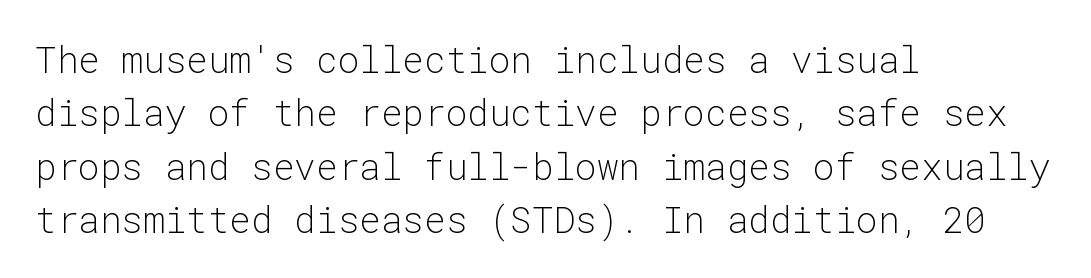
{"serif": "no", "italic": "no", "bold": "no", "weight": "light", "width": "normal", "stroke_contrast": "low", "x_height": "medium", "monospaced": "yes", "underline": "no", "align": "left", "line_spacing": "normal", "line_spacing_ratio": 1.48, "letter_spacing": "normal", "letter_spacing_em": 0.0, "glyph_px": 36}
